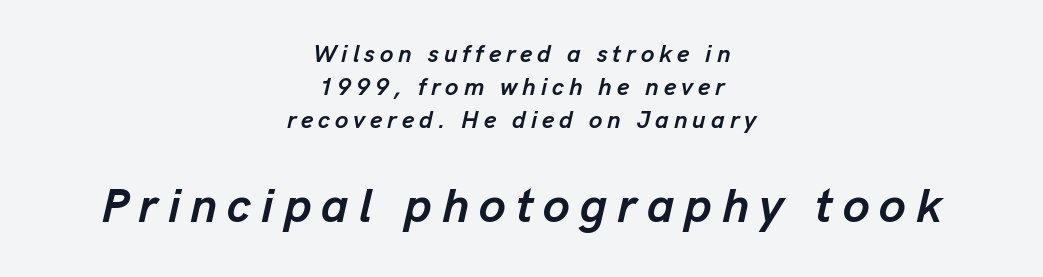
Looks like regular typesetting: each glyph gets only the width it needs. When letters slant like this, we call the style italic. Strokes here are thick enough to call this a true bold. The designer left line spacing at the default. The block sitting lower on the canvas is the one with enlarged characters. The rag falls on both sides of this text block equally.
